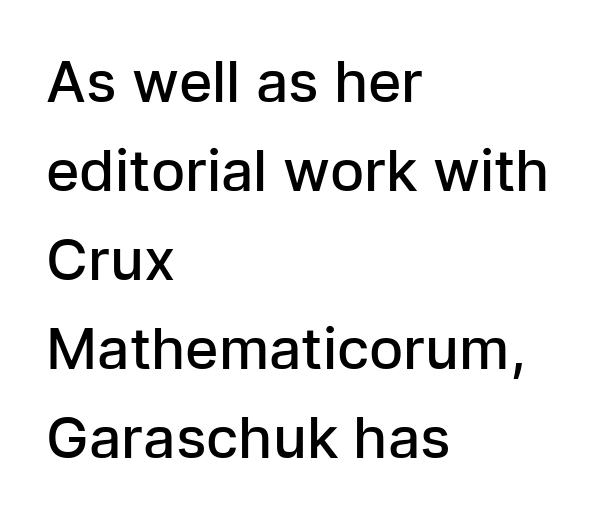
Q: Is the text bold? A: Semi-bold.
Q: Is the text italic (slanted)? A: No, it is upright.
Q: Is the typeface a serif or a sans-serif typeface? A: Sans-serif.
Q: Is the text underlined? A: No.
Q: How is the paragraph aligned? A: Left-aligned.
Q: Is the spacing between letters normal or unusually wide? A: Normal.
Q: Is the spacing between lines tight, normal or loose? A: Normal.
Q: Width (condensed, normal, or wide)? A: Normal.
Q: Stroke contrast? A: Low.
Q: x-height? A: Medium.
Q: Monospaced? A: No.
